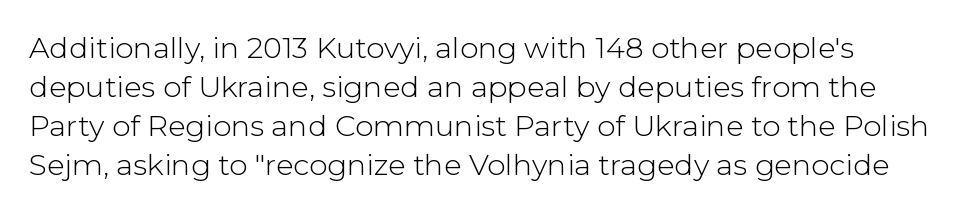
{"serif": "no", "italic": "no", "bold": "no", "weight": "light", "width": "normal", "stroke_contrast": "low", "x_height": "medium", "monospaced": "no", "underline": "no", "line_spacing": "normal", "line_spacing_ratio": 1.34, "letter_spacing": "normal", "letter_spacing_em": 0.0, "glyph_px": 29}
